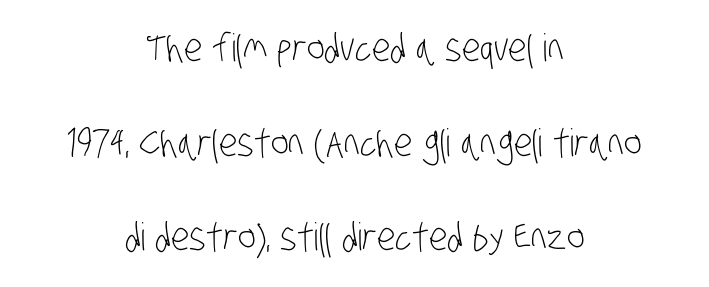
The image shows 38 px light, condensed sans-serif type; set centered, loose line spacing (2.49x), normal letter spacing, not underlined; low stroke contrast and a large x-height.
